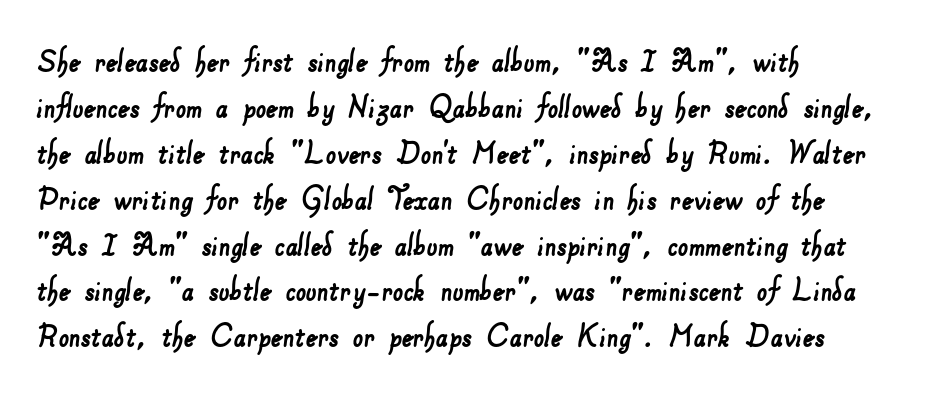
The image shows 37 px sans-serif type; set left-aligned, line spacing 1.24x, normal letter spacing, not underlined; low stroke contrast and a small x-height.
